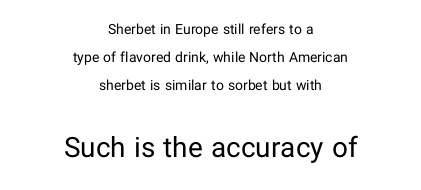
The lettering holds an erect, upright posture throughout. Each row of text sits above clean, open space. Every row of glyphs is offset so its center matches the block's center. Typesetter's note — lower block bumped up in size, upper block left smaller. Weight class: somewhere from thin through regular. The passage shown has conventional tracking throughout.
